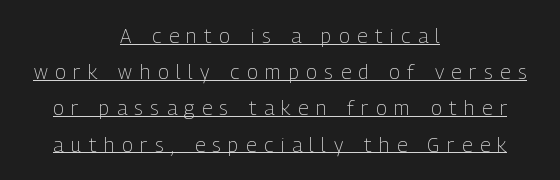
The face used here appears with an underline applied. Where is the straight margin? There isn't one; the lines are centered. Someone cranked the tracking dial way up on this one. Weight: regular or lighter. Designer's note — italics off, roman on.
